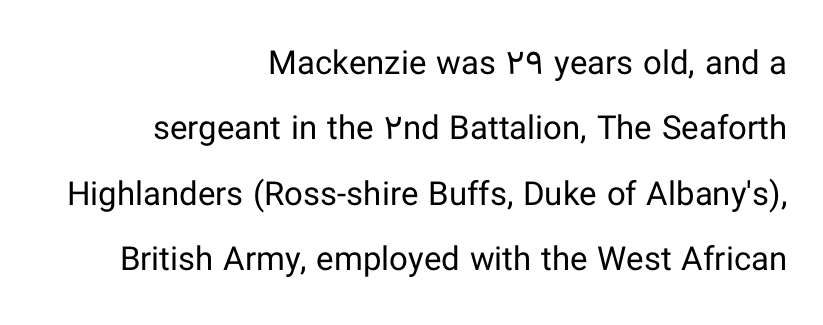
The image shows 33 px regular-weight sans-serif type, upright; set right-aligned, loose line spacing (1.98x), normal letter spacing, not underlined; low stroke contrast and a medium x-height.
